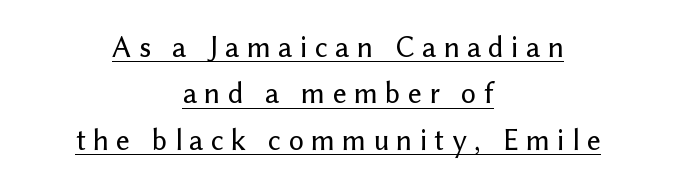
The image shows 30 px sans-serif type, upright; set centered, normal line spacing (1.55x), unusually wide letter spacing (+0.24 em), underlined; low stroke contrast and a medium x-height.
